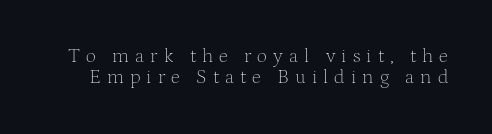
Q: Is the text bold? A: No.
Q: Is the text italic (slanted)? A: No, it is upright.
Q: Is the text underlined? A: No.
Q: Is the spacing between letters normal or unusually wide? A: Unusually wide.
Q: Is the spacing between lines tight, normal or loose? A: Tight.
